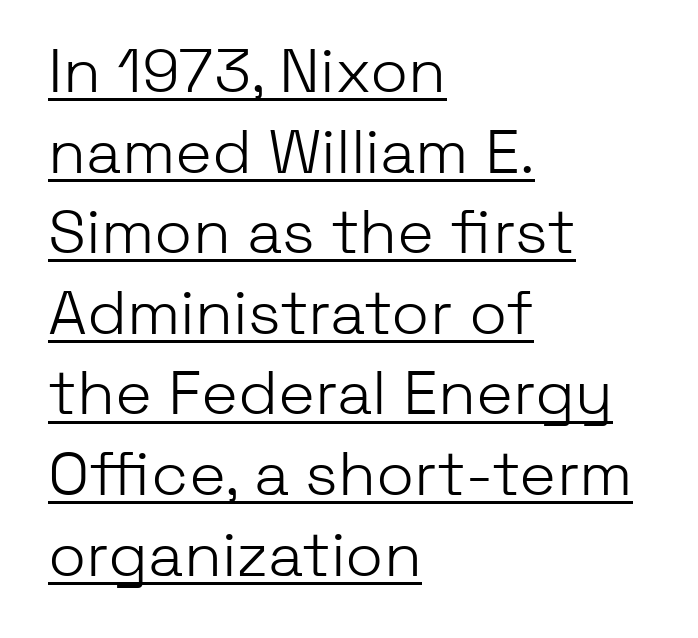
The image shows 62 px light sans-serif type, upright; set left-aligned, normal line spacing (1.3x), normal letter spacing, underlined; low stroke contrast and a medium x-height.
